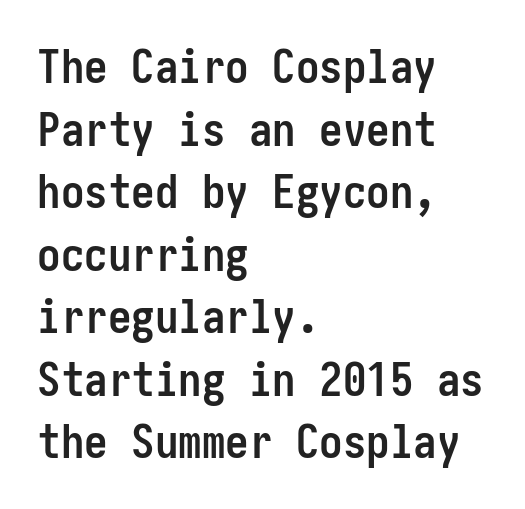
Q: Is the text bold? A: Yes.
Q: Is the text italic (slanted)? A: No, it is upright.
Q: Is the typeface a serif or a sans-serif typeface? A: Sans-serif.
Q: Is the text underlined? A: No.
Q: How is the paragraph aligned? A: Left-aligned.
Q: Is the spacing between letters normal or unusually wide? A: Normal.
Q: Is the spacing between lines tight, normal or loose? A: Normal.
Q: Width (condensed, normal, or wide)? A: Condensed.
Q: Stroke contrast? A: Low.
Q: x-height? A: Medium.
